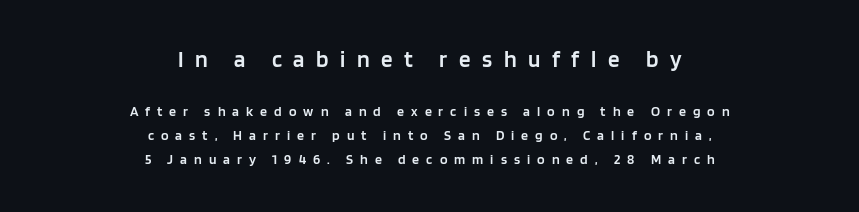
{"italic": "no", "bold": "semi", "underline": "no", "align": "center", "line_spacing_ratio": 1.71, "letter_spacing": "wide", "letter_spacing_em": 0.5, "larger_block": "first", "size_ratio": 1.64, "glyph_px": 23}
